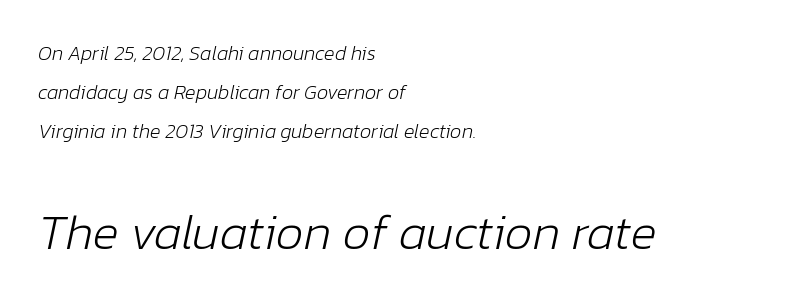
The passage shown is typed in a proportional face where columns would drift. The face used here is rendered with its standard letterfit. The following chunk of copy outweighs the initial chunk in type size. Is there much room between lines? Yes — plenty of vertical air separates them.
